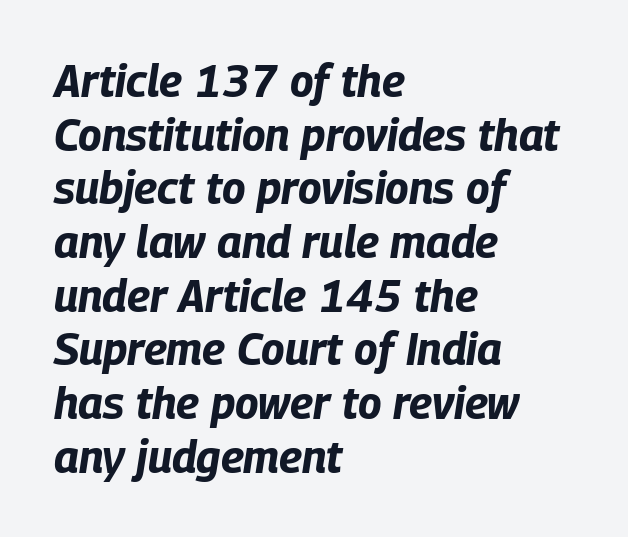
Words appear dense and cohesive because spacing is normal. Short and long lines alike share a common starting point at left. Do the characters align in a grid? No, the font is proportional. Type without underlining.
